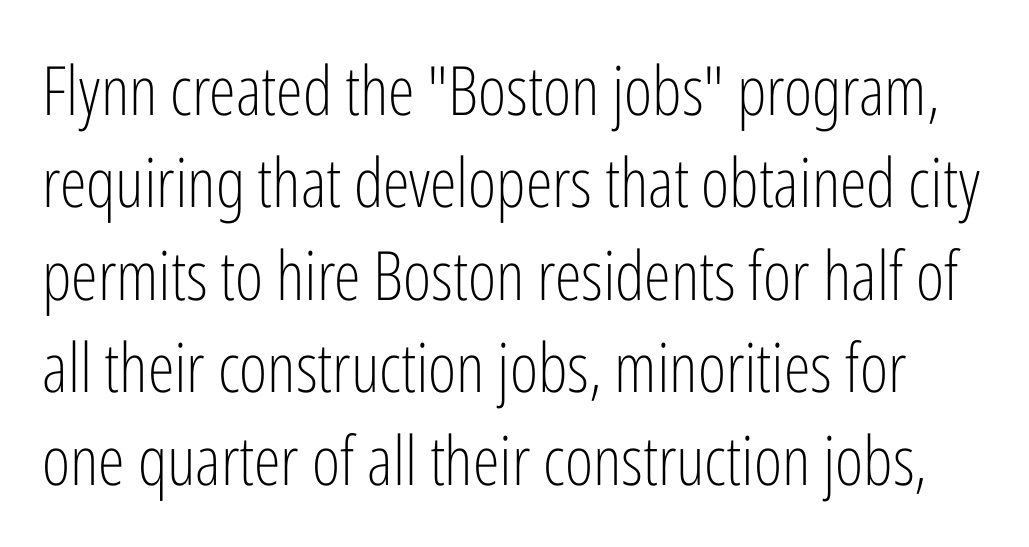
The image shows 68 px light, condensed sans-serif type, upright; set normal line spacing (1.36x), normal letter spacing, not underlined; low stroke contrast and a medium x-height.
